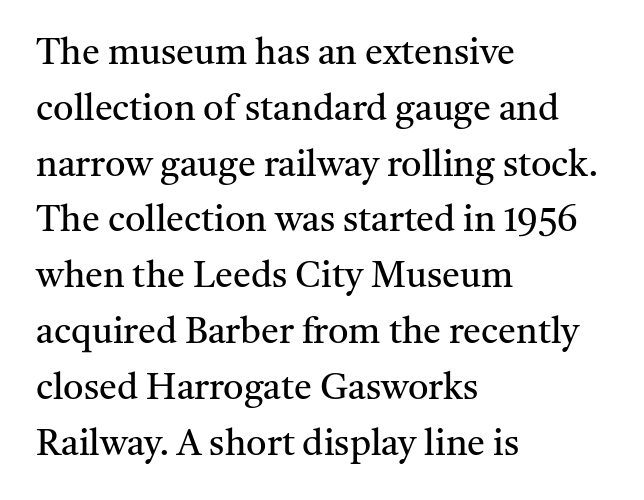
{"serif": "yes", "italic": "no", "bold": "no", "weight": "regular", "width": "normal", "stroke_contrast": "medium", "x_height": "medium", "monospaced": "no", "underline": "no", "align": "left", "line_spacing": "normal", "line_spacing_ratio": 1.55, "letter_spacing": "normal", "letter_spacing_em": 0.0, "glyph_px": 36}
